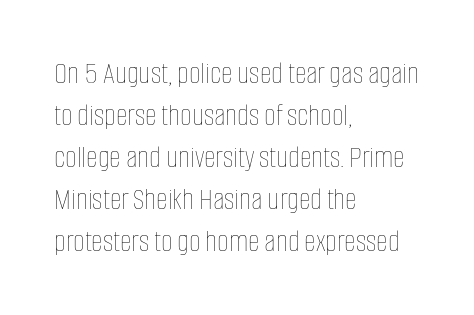
{"italic": "no", "bold": "no", "weight": "thin", "width": "condensed", "stroke_contrast": "low", "x_height": "large", "monospaced": "no", "underline": "no", "align": "left", "line_spacing": "normal", "line_spacing_ratio": 1.31, "letter_spacing": "normal", "letter_spacing_em": 0.0, "glyph_px": 32}
